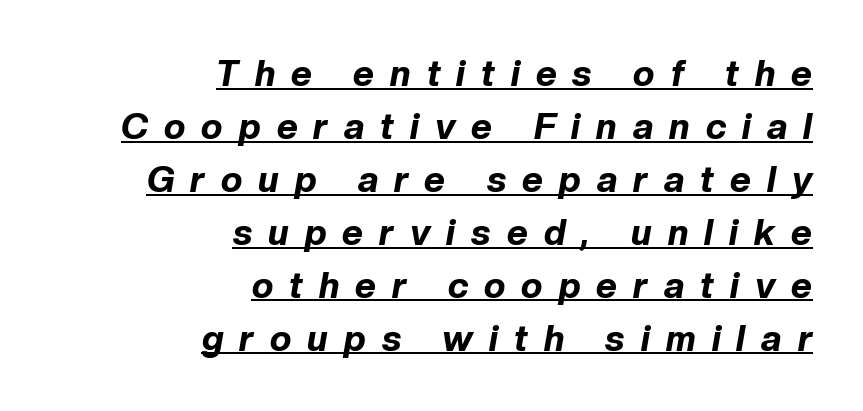
{"italic": "yes", "lean": "right", "slant_degrees": 10, "bold": "yes", "weight": "bold", "width": "normal", "stroke_contrast": "low", "x_height": "medium", "monospaced": "no", "underline": "yes", "align": "right", "line_spacing": "normal", "line_spacing_ratio": 1.47, "letter_spacing": "wide", "letter_spacing_em": 0.45, "glyph_px": 36}
